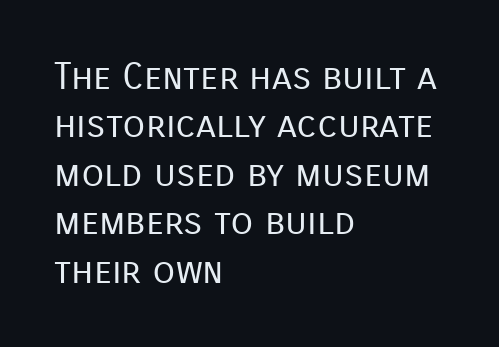
Q: Is the text bold? A: No.
Q: Is the text italic (slanted)? A: No, it is upright.
Q: Is the typeface a serif or a sans-serif typeface? A: Sans-serif.
Q: Is the text underlined? A: No.
Q: How is the paragraph aligned? A: Left-aligned.
Q: Is the spacing between letters normal or unusually wide? A: Normal.
Q: Is the spacing between lines tight, normal or loose? A: Normal.
Q: Width (condensed, normal, or wide)? A: Normal.
Q: Stroke contrast? A: Low.
Q: x-height? A: Medium.
Q: Monospaced? A: No.
